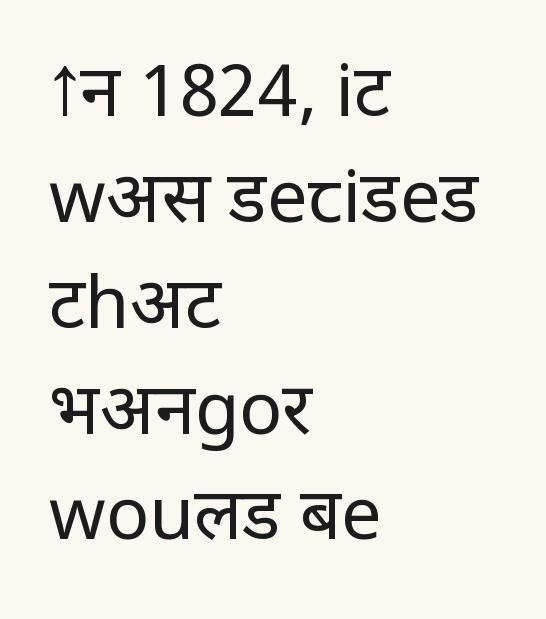
Q: Is the text bold? A: No.
Q: Is the text italic (slanted)? A: No, it is upright.
Q: Is the typeface a serif or a sans-serif typeface? A: Sans-serif.
Q: Is the text underlined? A: No.
Q: How is the paragraph aligned? A: Left-aligned.
Q: Is the spacing between letters normal or unusually wide? A: Normal.
Q: Is the spacing between lines tight, normal or loose? A: Normal.
Q: Width (condensed, normal, or wide)? A: Normal.
Q: Stroke contrast? A: Low.
Q: x-height? A: Large.
Q: Monospaced? A: No.
